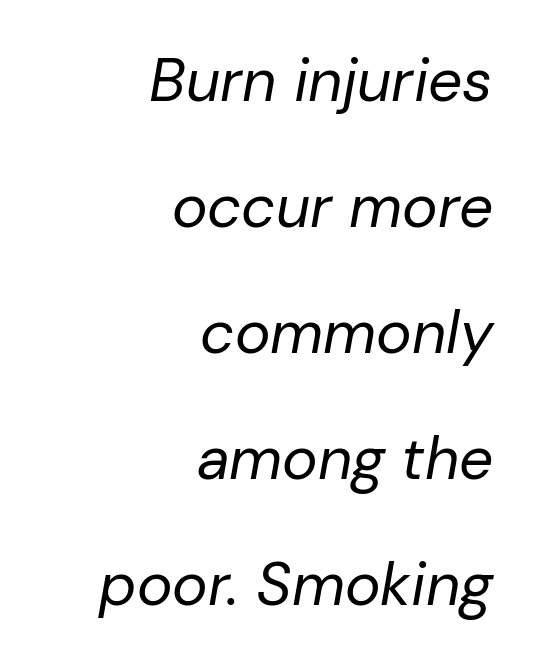
{"italic": "yes", "lean": "right", "slant_degrees": 10, "bold": "no", "weight": "regular", "width": "normal", "stroke_contrast": "low", "x_height": "medium", "monospaced": "no", "underline": "no", "align": "right", "line_spacing": "loose", "line_spacing_ratio": 2.1, "letter_spacing": "normal", "letter_spacing_em": 0.0, "glyph_px": 60}
